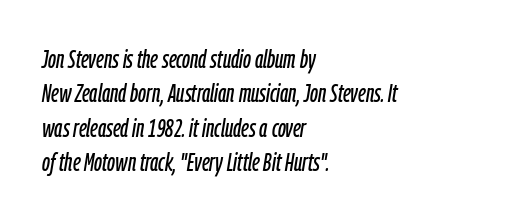
Q: Is the text italic (slanted)? A: Yes, it leans right by about 9 degrees.
Q: Is the text underlined? A: No.
Q: How is the paragraph aligned? A: Left-aligned.
Q: Is the spacing between letters normal or unusually wide? A: Normal.
Q: Is the spacing between lines tight, normal or loose? A: Normal.
